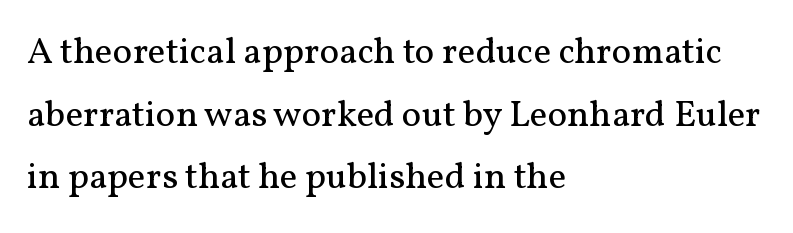
Does the lettering tilt? It doesn't — this is upright. Think of a printed novel: that variable character pitch is what you see here. One-word summary of the alignment: left. The passage shown is typeset with a serif family. Each row of text sits above clean, open space. Regarding leading, the lines here are spaced in the standard way.
